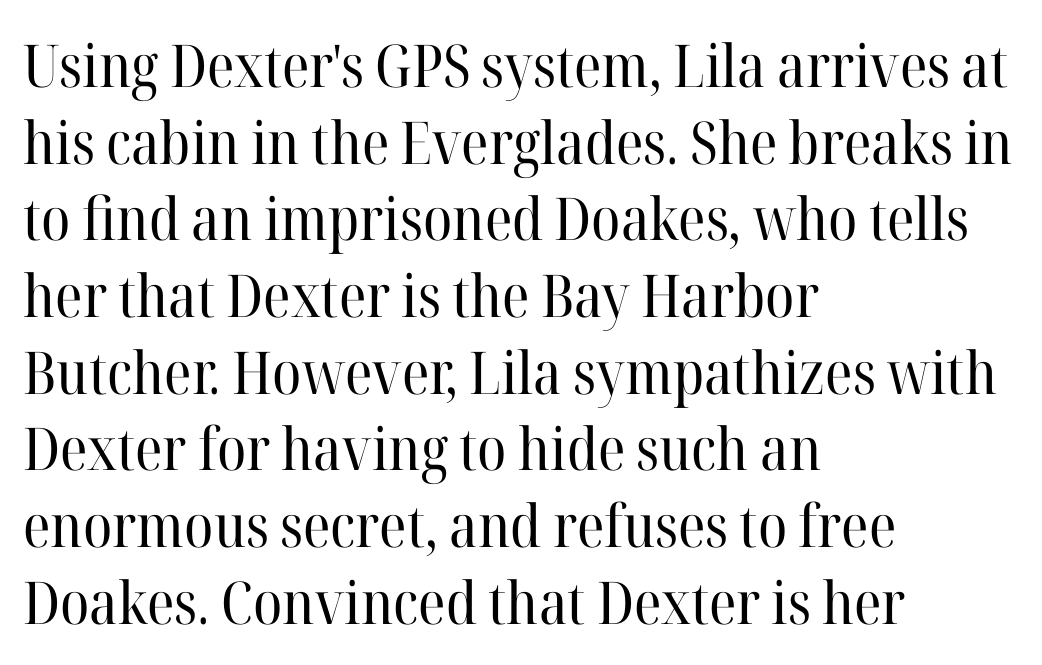
The image shows 59 px regular-weight serif type, upright; set left-aligned, normal line spacing (1.3x), normal letter spacing, not underlined; high stroke contrast and a medium x-height.
